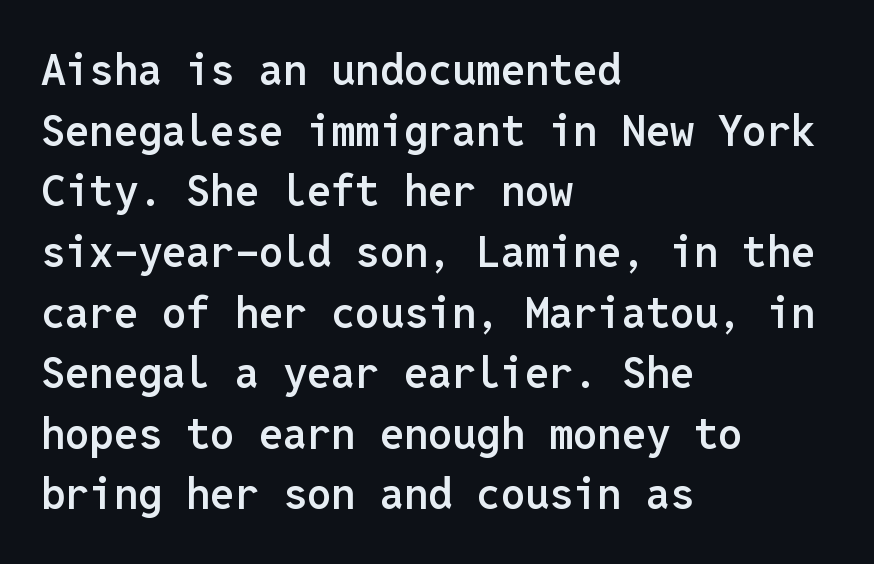
The image shows 43 px semibold sans-serif type, upright, monospaced; set left-aligned, normal line spacing (1.41x), normal letter spacing, not underlined; low stroke contrast and a medium x-height.
